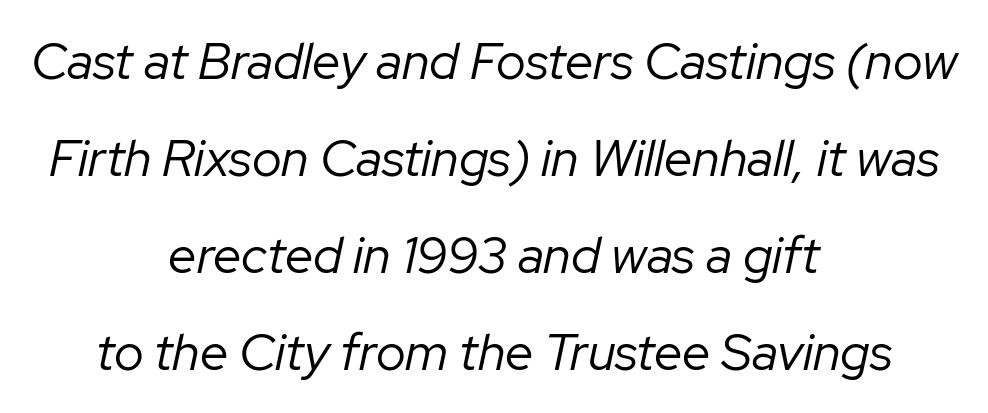
{"italic": "yes", "lean": "right", "slant_degrees": 12, "bold": "no", "weight": "regular", "width": "normal", "stroke_contrast": "low", "x_height": "medium", "monospaced": "no", "underline": "no", "align": "center", "line_spacing": "loose", "line_spacing_ratio": 1.9, "letter_spacing": "normal", "letter_spacing_em": 0.0, "glyph_px": 51}
